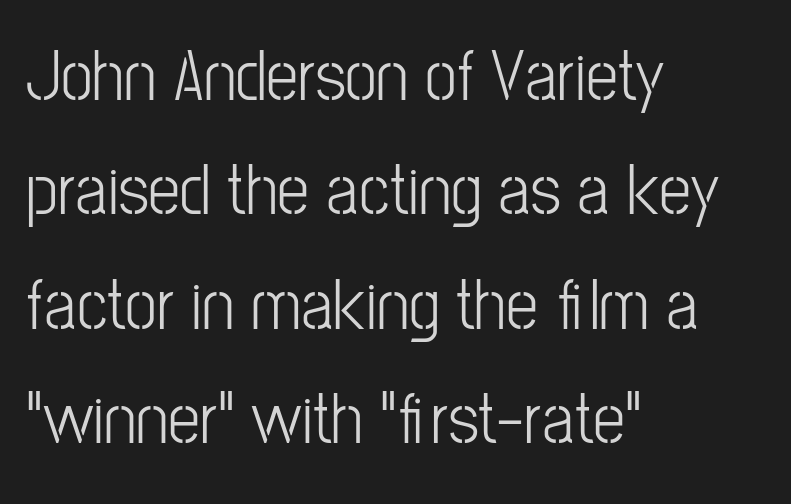
Default kerning and tracking; the words read as compact shapes. In terms of posture, this sample is upright. Compared with a typical body face, this is equally light or lighter still. Each line starts at the same left margin while the right side varies. Proportional: the letters do not fall into vertical columns.
